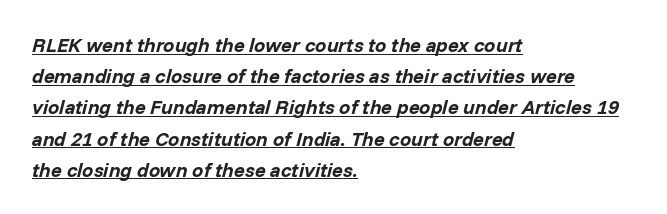
{"italic": "yes", "lean": "right", "slant_degrees": 14, "bold": "yes", "underline": "yes", "align": "left", "line_spacing": "normal", "line_spacing_ratio": 1.56, "letter_spacing": "normal", "letter_spacing_em": 0.0, "glyph_px": 20}
